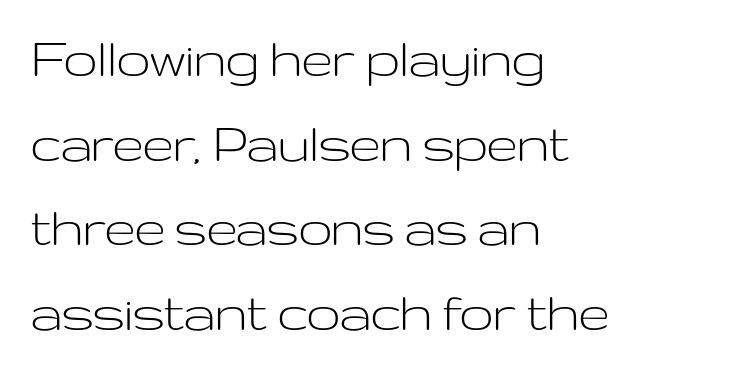
Q: Is the text bold? A: No.
Q: Is the text italic (slanted)? A: No, it is upright.
Q: Is the typeface a serif or a sans-serif typeface? A: Sans-serif.
Q: Is the text underlined? A: No.
Q: How is the paragraph aligned? A: Left-aligned.
Q: Is the spacing between letters normal or unusually wide? A: Normal.
Q: Is the spacing between lines tight, normal or loose? A: Normal.
Q: Width (condensed, normal, or wide)? A: Wide.
Q: Stroke contrast? A: Low.
Q: x-height? A: Medium.
Q: Monospaced? A: No.
